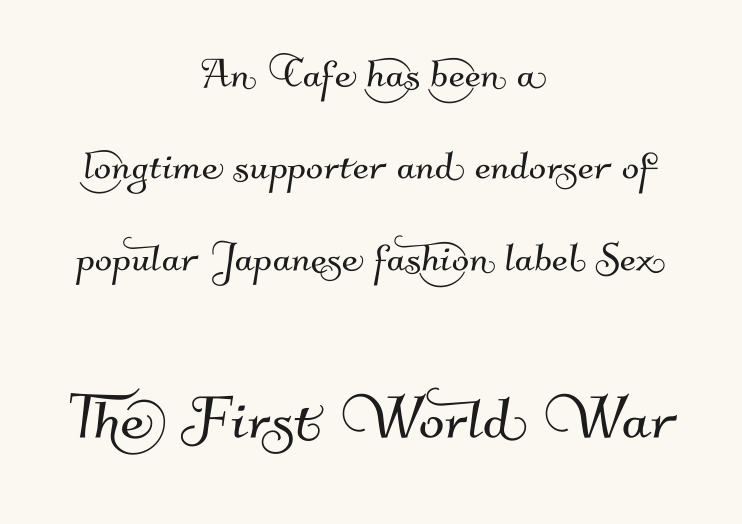
{"serif": "no", "width": "normal", "stroke_contrast": "medium", "x_height": "small", "monospaced": "no", "underline": "no", "align": "center", "line_spacing_ratio": 1.8, "letter_spacing": "normal", "letter_spacing_em": 0.0, "larger_block": "second", "size_ratio": 1.49, "glyph_px": 76}
